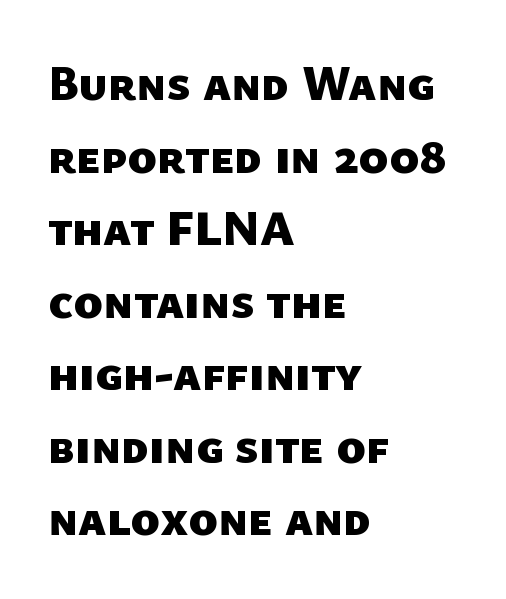
The image shows 49 px heavy sans-serif type; set left-aligned, normal line spacing (1.48x), normal letter spacing, not underlined; low stroke contrast and a medium x-height.
